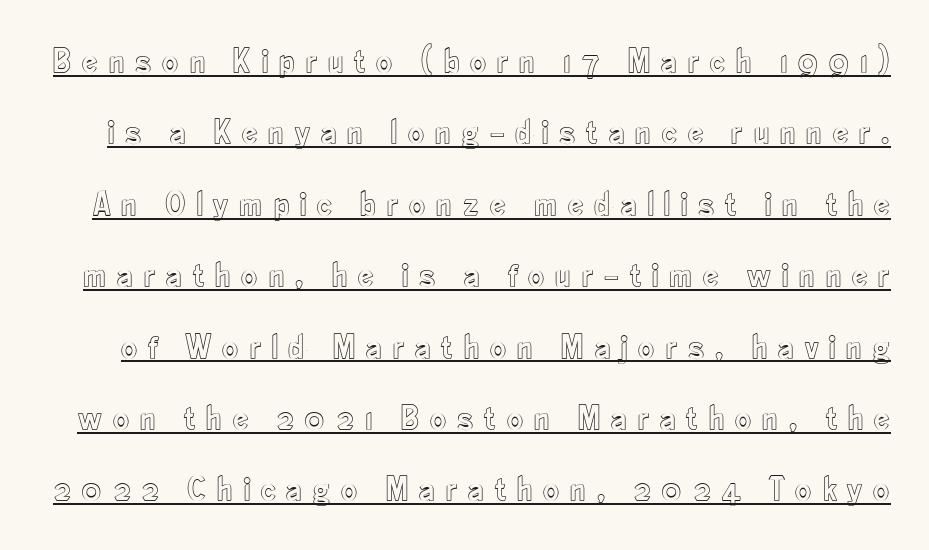
{"italic": "no", "width": "condensed", "x_height": "small", "monospaced": "no", "underline": "yes", "line_spacing": "loose", "line_spacing_ratio": 2.04, "letter_spacing": "wide", "letter_spacing_em": 0.3, "glyph_px": 35}
